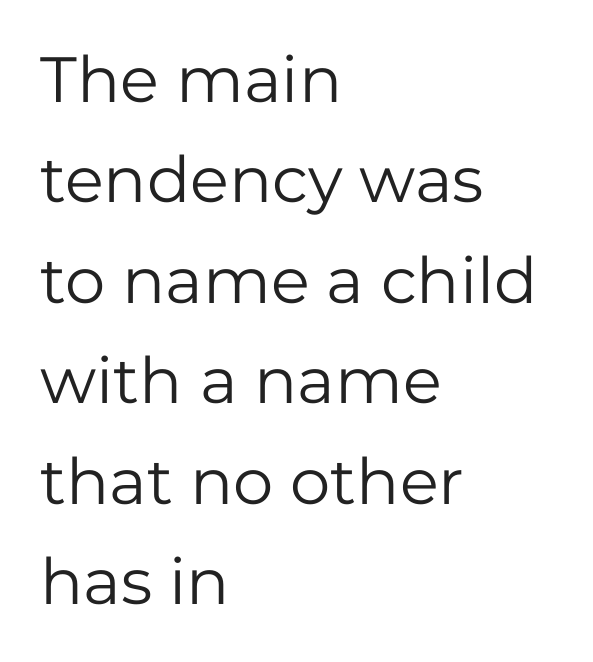
The image shows 64 px regular-weight sans-serif type, upright; set left-aligned, normal line spacing (1.57x), normal letter spacing, not underlined; low stroke contrast and a medium x-height.
